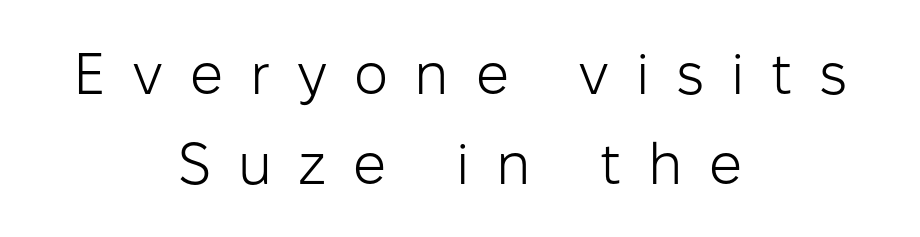
{"serif": "no", "italic": "no", "bold": "no", "weight": "light", "width": "normal", "stroke_contrast": "low", "x_height": "medium", "monospaced": "no", "underline": "no", "align": "center", "line_spacing": "normal", "line_spacing_ratio": 1.55, "letter_spacing": "wide", "letter_spacing_em": 0.46, "glyph_px": 58}
